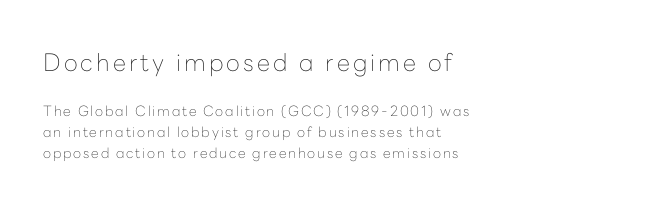
Q: Is the text bold? A: No.
Q: Is the text italic (slanted)? A: No, it is upright.
Q: Is the text underlined? A: No.
Q: How is the paragraph aligned? A: Left-aligned.
Q: Is the spacing between lines tight, normal or loose? A: Normal.
Q: Which block of text is set in a larger size, the first (top) or the second (bottom)? A: The first (top) one.
